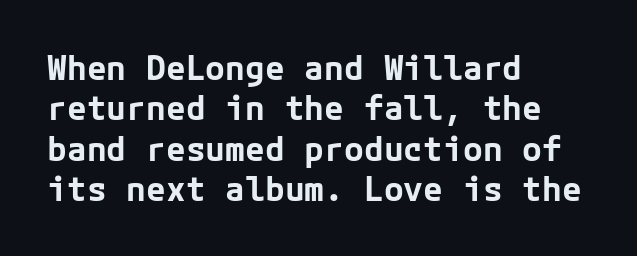
The image shows 33 px bold sans-serif type, upright; set left-aligned, line spacing 1.22x, normal letter spacing, not underlined; low stroke contrast and a medium x-height.
